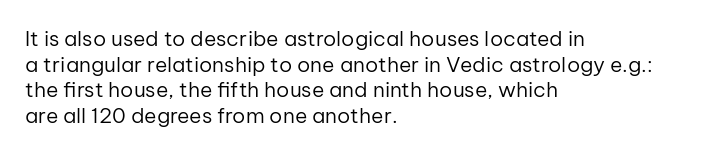
{"italic": "no", "bold": "no", "underline": "no", "align": "left", "line_spacing_ratio": 1.22, "letter_spacing": "normal", "letter_spacing_em": 0.0, "glyph_px": 21}
